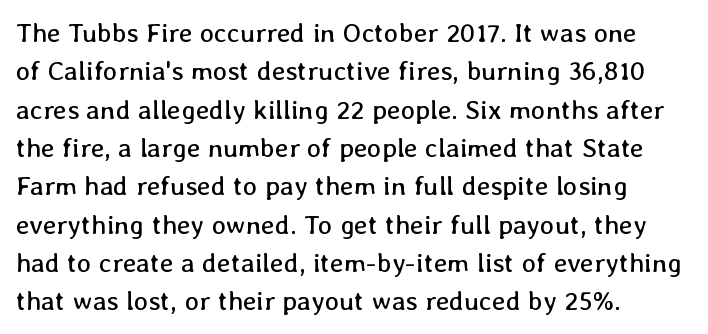
Every row of glyphs begins at an identical x-position on the left. A roman cut, with each character standing at attention. Does the leading feel generous? No, just average. The tracking reads as untouched default to a designer's eye.
